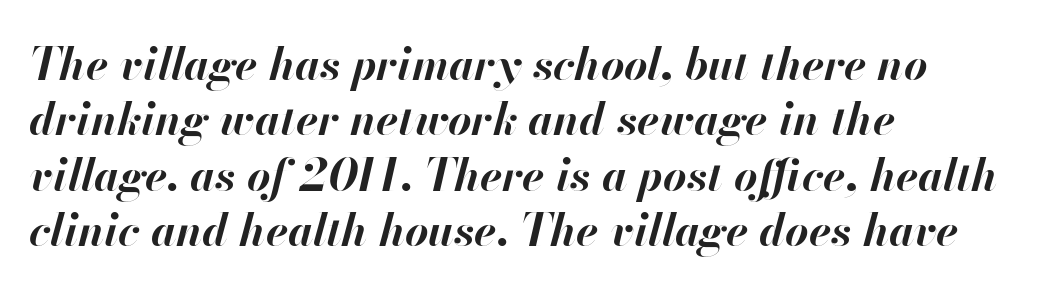
Tall strokes in this sample are angled rather than plumb. The face used here is rendered with its standard letterfit. Each row of text sits above clean, open space. The setting favours the left margin, as ordinary paragraphs usually do.
